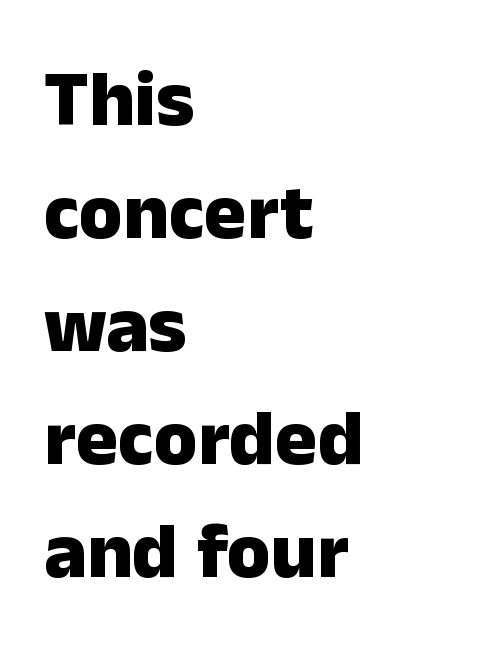
Q: Is the text bold? A: Yes.
Q: Is the text italic (slanted)? A: No, it is upright.
Q: Is the typeface a serif or a sans-serif typeface? A: Sans-serif.
Q: Is the text underlined? A: No.
Q: How is the paragraph aligned? A: Left-aligned.
Q: Is the spacing between letters normal or unusually wide? A: Normal.
Q: Is the spacing between lines tight, normal or loose? A: Normal.
Q: Width (condensed, normal, or wide)? A: Normal.
Q: Stroke contrast? A: Low.
Q: x-height? A: Medium.
Q: Monospaced? A: No.
